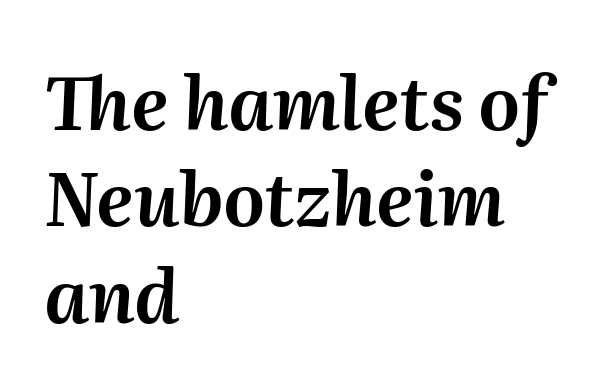
Line starts are locked; line ends wander. Standard letterfit; no display-style spreading of the glyphs. Beneath every word, the page is bare. Leading matches the norm, producing a regular column.
